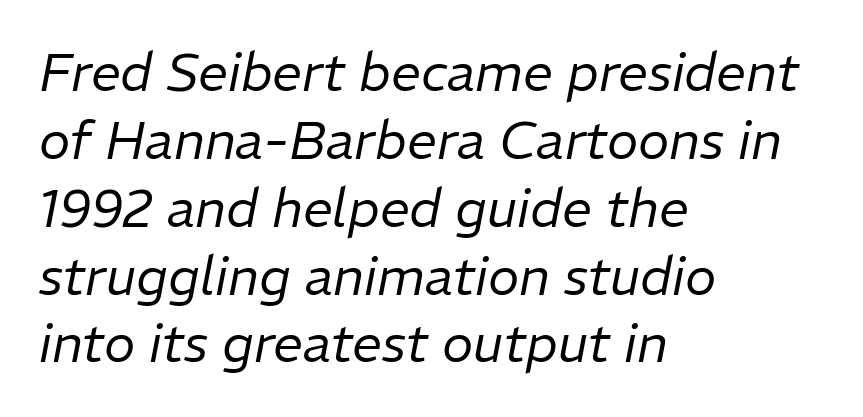
The image shows 53 px regular-weight type, italic (leaning right); set left-aligned, normal line spacing (1.28x), normal letter spacing, not underlined; low stroke contrast and a medium x-height.
